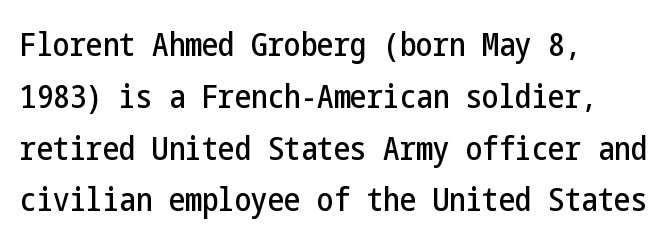
The image shows 33 px condensed sans-serif type, upright; set left-aligned, normal line spacing (1.57x), normal letter spacing, not underlined; low stroke contrast and a medium x-height.
